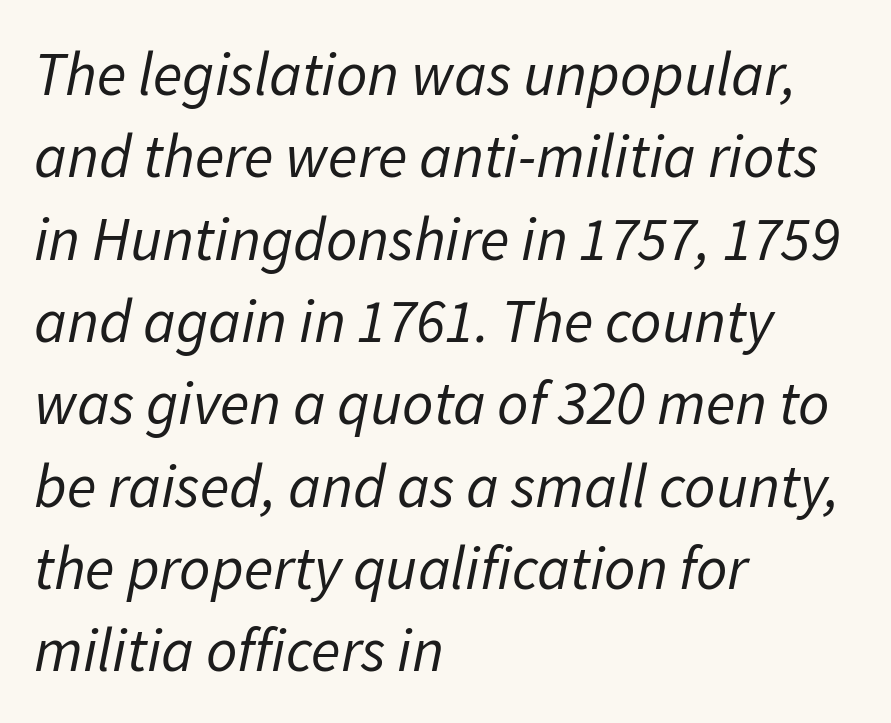
Q: Is the text bold? A: No.
Q: Is the text italic (slanted)? A: Yes, it leans right by about 11 degrees.
Q: Is the text underlined? A: No.
Q: How is the paragraph aligned? A: Left-aligned.
Q: Is the spacing between letters normal or unusually wide? A: Normal.
Q: Is the spacing between lines tight, normal or loose? A: Normal.
Q: Width (condensed, normal, or wide)? A: Normal.
Q: Stroke contrast? A: Low.
Q: x-height? A: Medium.
Q: Monospaced? A: No.
